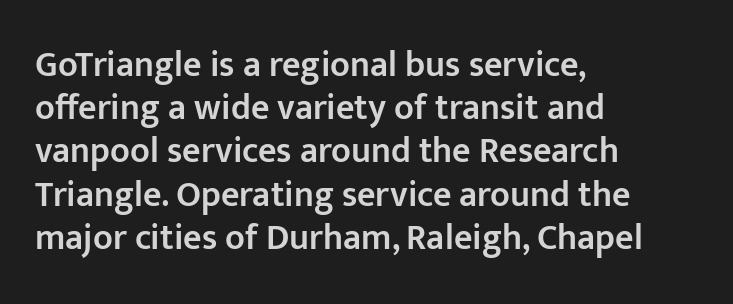
{"serif": "no", "italic": "no", "bold": "semi", "weight": "semibold", "width": "normal", "stroke_contrast": "low", "x_height": "medium", "monospaced": "no", "underline": "no", "align": "left", "line_spacing_ratio": 1.2, "letter_spacing": "normal", "letter_spacing_em": 0.0, "glyph_px": 36}
